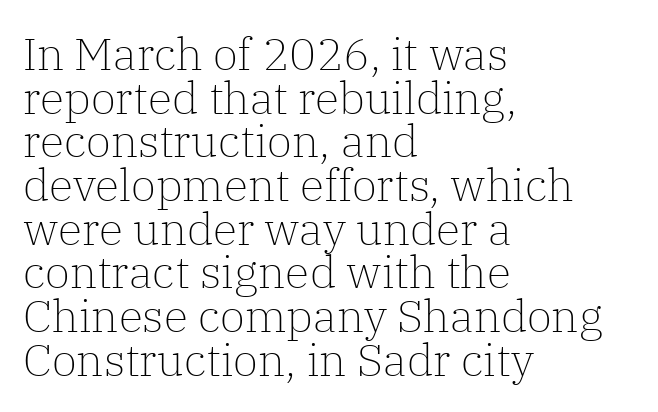
The image shows 45 px light serif type, upright; set left-aligned, tight line spacing (0.97x), normal letter spacing, not underlined; low stroke contrast and a medium x-height.
